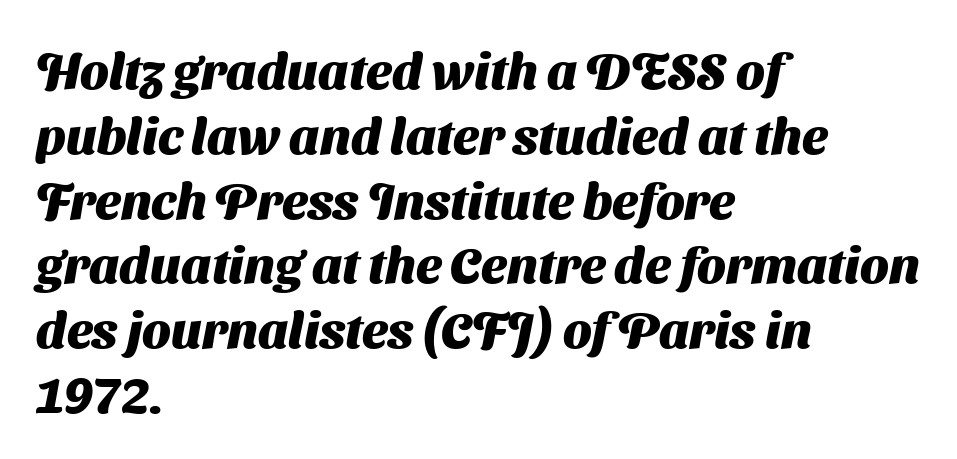
The image shows 51 px heavy sans-serif type; set left-aligned, normal line spacing (1.27x), normal letter spacing, not underlined; medium stroke contrast and a medium x-height.
